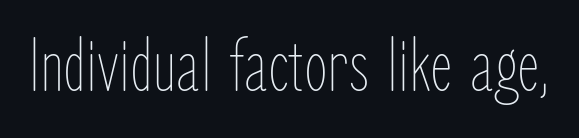
{"italic": "no", "bold": "no", "weight": "thin", "width": "condensed", "stroke_contrast": "low", "x_height": "medium", "monospaced": "no", "underline": "no", "letter_spacing": "normal", "letter_spacing_em": 0.0, "glyph_px": 77}
